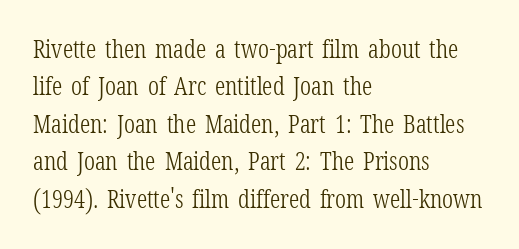
In CSS terms this would be text-align: left. Descenders are the only things crossing below the line. One glance says typical: line gaps are just what's usual. This is the regular roman posture of the typeface.
